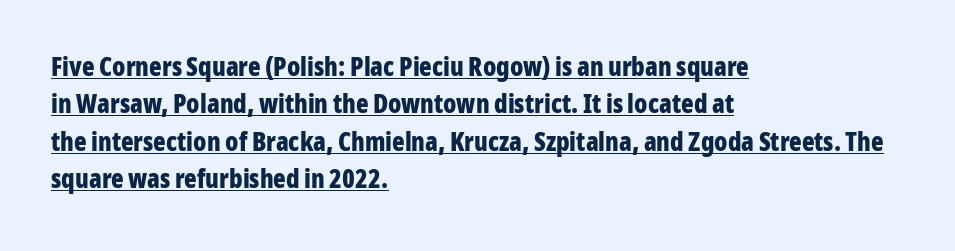
The passage shown is emphatically bold. What decoration does the sample have? An underline. Short and long lines alike share a common starting point at left. Ordinary non-slanted type is in use. Notice how descenders clear the ascenders below comfortably — that's standard leading. Between one letter and the next there's only the usual sliver of space.
